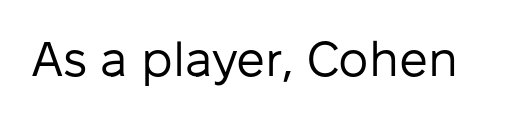
Observe the absence of serifs on each vertical stroke in this sample. The passage shown has conventional tracking throughout. Every character sits straight up, as roman type does. No letter is thick-stroked: the sample isn't bold. Think of a printed novel: that variable character pitch is what you see here. The area under the type is left untouched.
